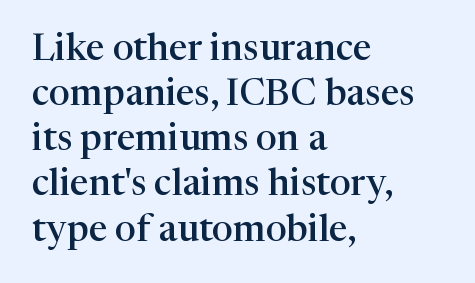
Nobody touched the tracking dial on this one. Ascenders rise straight up at ninety degrees. Do the characters align in a grid? No, the font is proportional. A semibold gives these letters moderate extra thickness, short of bold. Each letter's strokes conclude with small projecting serifs.
